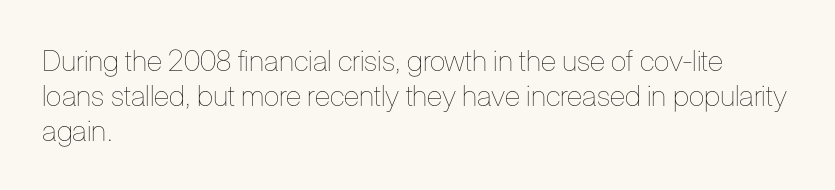
The image shows 29 px thin, condensed type, upright; set left-aligned, line spacing 1.2x, normal letter spacing, not underlined; low stroke contrast and a medium x-height.
